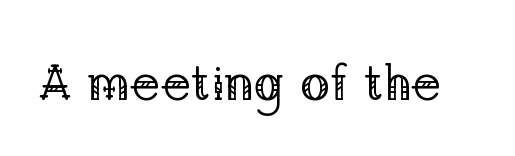
Q: Is the text bold? A: No.
Q: Is the text italic (slanted)? A: No, it is upright.
Q: Is the typeface a serif or a sans-serif typeface? A: Serif.
Q: Is the text underlined? A: No.
Q: Is the spacing between letters normal or unusually wide? A: Normal.
Q: Width (condensed, normal, or wide)? A: Normal.
Q: Stroke contrast? A: Low.
Q: x-height? A: Medium.
Q: Monospaced? A: No.
